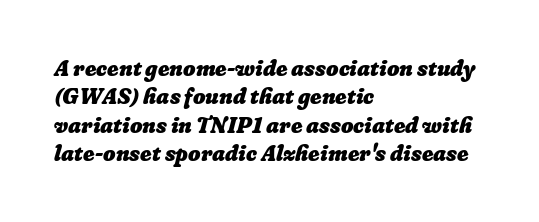
The image shows 22 px bold type; set left-aligned, normal line spacing (1.29x), normal letter spacing, not underlined.
